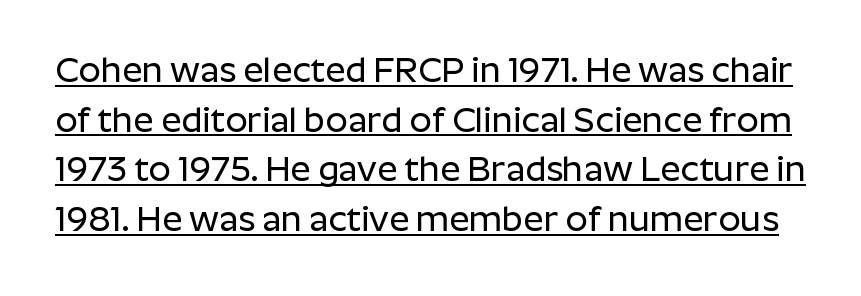
Here the glyphs are tracked normally, forming tight word shapes. The text was rendered using a sans face with plain stroke endings. Spacing verdict: proportional, widths tailored to each character. Quick note: underline on. The lettering stays uniformly vertical, giving the passage a roman look.
